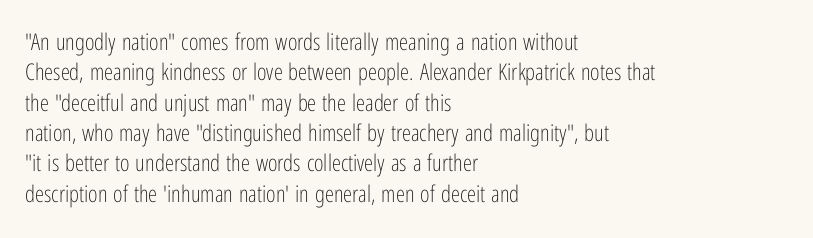
The space directly below the letters is spotless. Caption: standard tracking, unaltered. Vertically, the passage feels balanced, rows spaced as you'd expect. Does the lettering tilt? It doesn't — this is upright.
